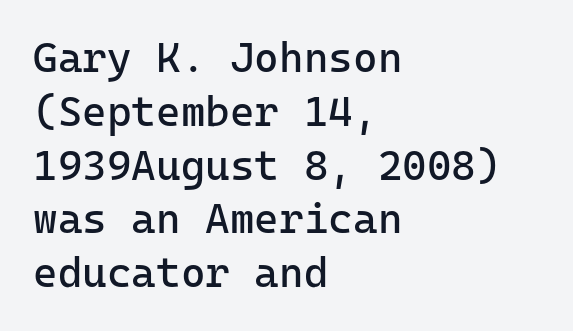
These lines are composed in type without serifs. The zone under the glyphs is completely vacant. The characters are drawn with everyday or finer stroke widths. Does the copy run flush right? No — it runs flush left.
